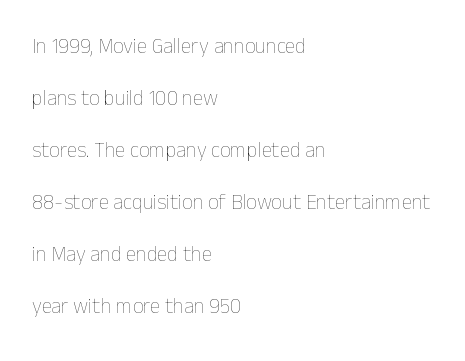
{"italic": "no", "bold": "no", "underline": "no", "align": "left", "line_spacing": "loose", "line_spacing_ratio": 2.48, "letter_spacing": "normal", "letter_spacing_em": 0.0, "glyph_px": 21}
